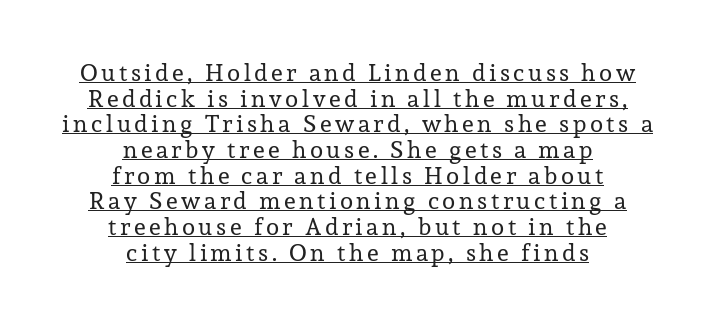
Is there any slant? The stems are plumb. Cramped leading. The cut favours lightness, reaching ordinary text weight at its darkest. Each line of the rendering has a horizontal stroke beneath the glyphs.
